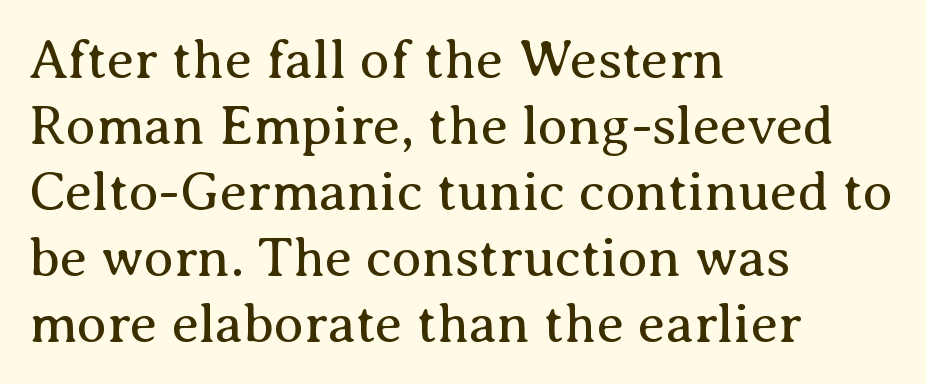
{"serif": "yes", "italic": "no", "bold": "no", "weight": "regular", "width": "normal", "stroke_contrast": "medium", "x_height": "medium", "monospaced": "no", "underline": "no", "align": "left", "line_spacing_ratio": 1.2, "letter_spacing": "normal", "letter_spacing_em": 0.0, "glyph_px": 55}
